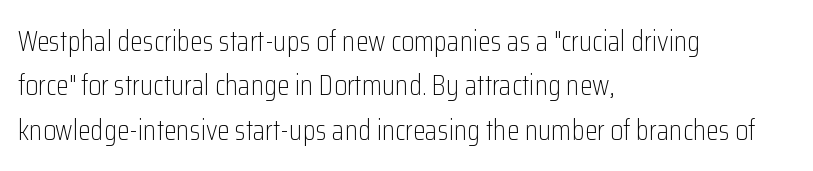
The image shows 29 px light, condensed sans-serif type, upright; set left-aligned, normal line spacing (1.53x), normal letter spacing, not underlined; low stroke contrast and a medium x-height.
